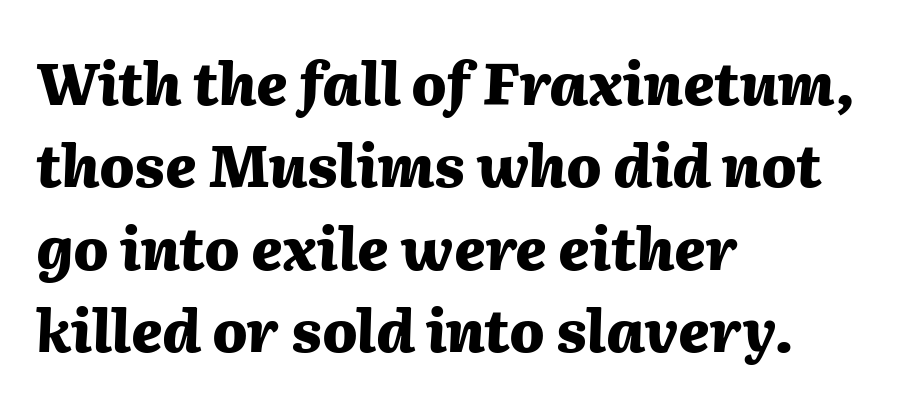
Q: Is the text bold? A: Yes.
Q: Is the text italic (slanted)? A: Yes, it leans right by about 2 degrees.
Q: Is the text underlined? A: No.
Q: How is the paragraph aligned? A: Left-aligned.
Q: Is the spacing between letters normal or unusually wide? A: Normal.
Q: Is the spacing between lines tight, normal or loose? A: Normal.
Q: Width (condensed, normal, or wide)? A: Normal.
Q: Stroke contrast? A: Medium.
Q: x-height? A: Medium.
Q: Monospaced? A: No.
